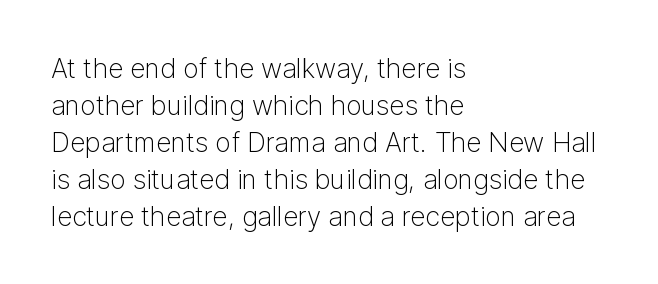
The image shows 27 px text type, upright; set left-aligned, normal line spacing (1.37x), normal letter spacing, not underlined.
